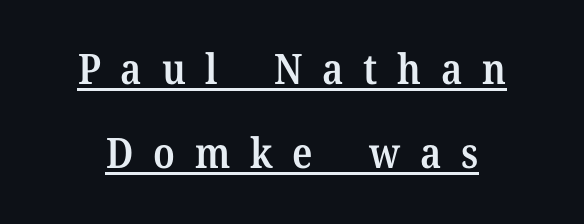
Observe the wide spacing: letters keep a clear distance from each other. This is moderately heavy type, rendered in semibold. Serifs: yes, visible at the terminals of the letterforms. Italic? Not at all — the glyphs are vertical. This sample trades compactness for vertical openness between lines. Looks like regular typesetting: each glyph gets only the width it needs.
